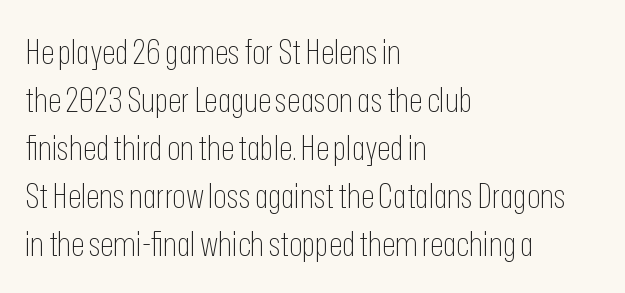
{"serif": "no", "italic": "no", "bold": "no", "weight": "thin", "width": "condensed", "stroke_contrast": "low", "x_height": "medium", "monospaced": "no", "underline": "no", "align": "left", "line_spacing": "normal", "line_spacing_ratio": 1.37, "letter_spacing": "normal", "letter_spacing_em": 0.0, "glyph_px": 35}
